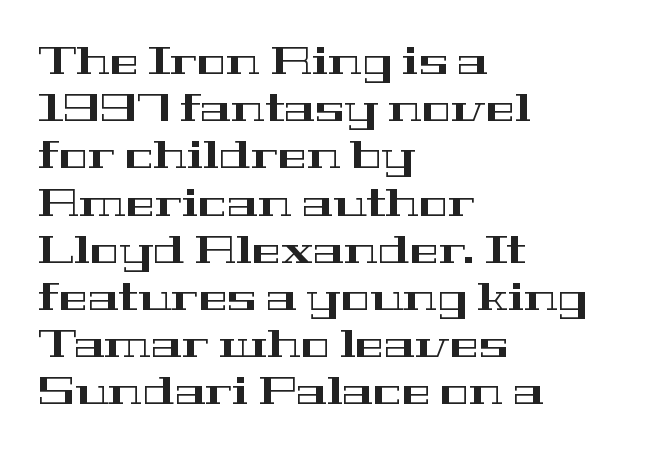
{"serif": "yes", "italic": "no", "width": "wide", "stroke_contrast": "high", "x_height": "medium", "monospaced": "no", "underline": "no", "align": "left", "line_spacing_ratio": 1.21, "letter_spacing": "normal", "letter_spacing_em": 0.0, "glyph_px": 39}
